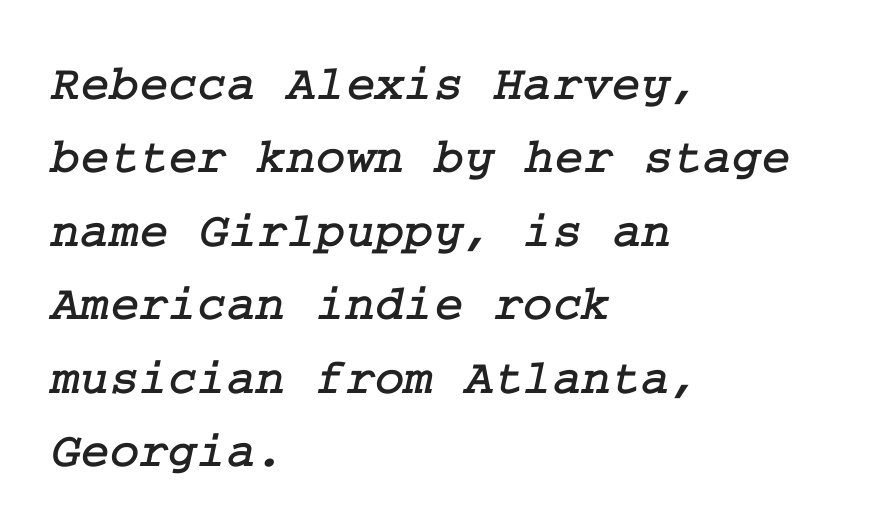
Q: Is the typeface a serif or a sans-serif typeface? A: Serif.
Q: Is the text underlined? A: No.
Q: How is the paragraph aligned? A: Left-aligned.
Q: Is the spacing between letters normal or unusually wide? A: Normal.
Q: Is the spacing between lines tight, normal or loose? A: Normal.
Q: Width (condensed, normal, or wide)? A: Normal.
Q: Stroke contrast? A: Low.
Q: x-height? A: Medium.
